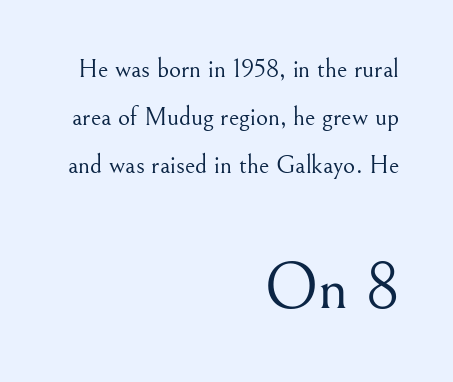
The image shows 66 px light serif type, upright; set right-aligned, line spacing 1.84x, normal letter spacing, not underlined; the second (bottom) block is 2.54x larger; medium stroke contrast and a small x-height.
